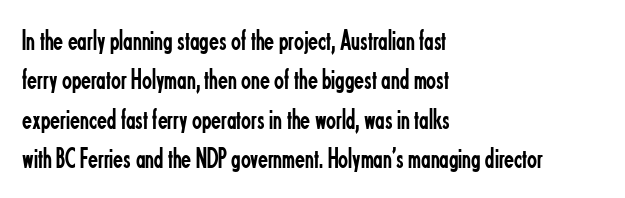
Varying glyph widths throughout — classic text-font behaviour. The baseline area is clear. Nobody touched the tracking dial on this one. This block has exactly the height ordinary leading produces.
